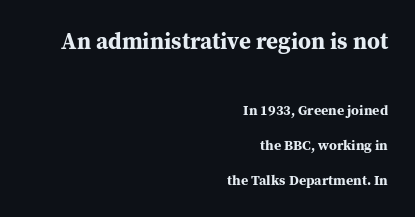
Q: Is the text bold? A: Yes.
Q: Is the text italic (slanted)? A: No, it is upright.
Q: Is the text underlined? A: No.
Q: How is the paragraph aligned? A: Right-aligned.
Q: Is the spacing between letters normal or unusually wide? A: Normal.
Q: Is the spacing between lines tight, normal or loose? A: Loose.
Q: Which block of text is set in a larger size, the first (top) or the second (bottom)? A: The first (top) one.
